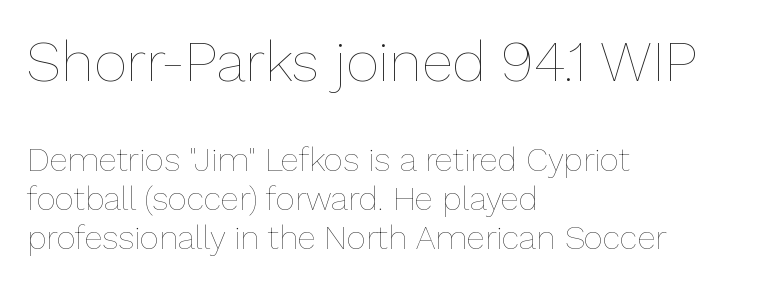
Q: Is the text bold? A: No.
Q: Is the text italic (slanted)? A: No, it is upright.
Q: Is the text underlined? A: No.
Q: How is the paragraph aligned? A: Left-aligned.
Q: Is the spacing between letters normal or unusually wide? A: Normal.
Q: Which block of text is set in a larger size, the first (top) or the second (bottom)? A: The first (top) one.
Q: Width (condensed, normal, or wide)? A: Normal.
Q: Stroke contrast? A: Low.
Q: x-height? A: Medium.
Q: Monospaced? A: No.
